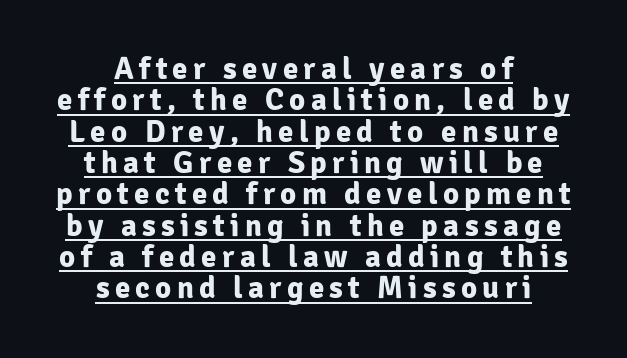
Students, observe: this is what under-led, compact text looks like. The type family on display is of the sans-serif kind. Like a heading marked for emphasis, these lines bear an underscore. Thick stems and heavy bowls — unmistakably bold. Compared with a flush-left layout, this one balances lines on the center instead.
